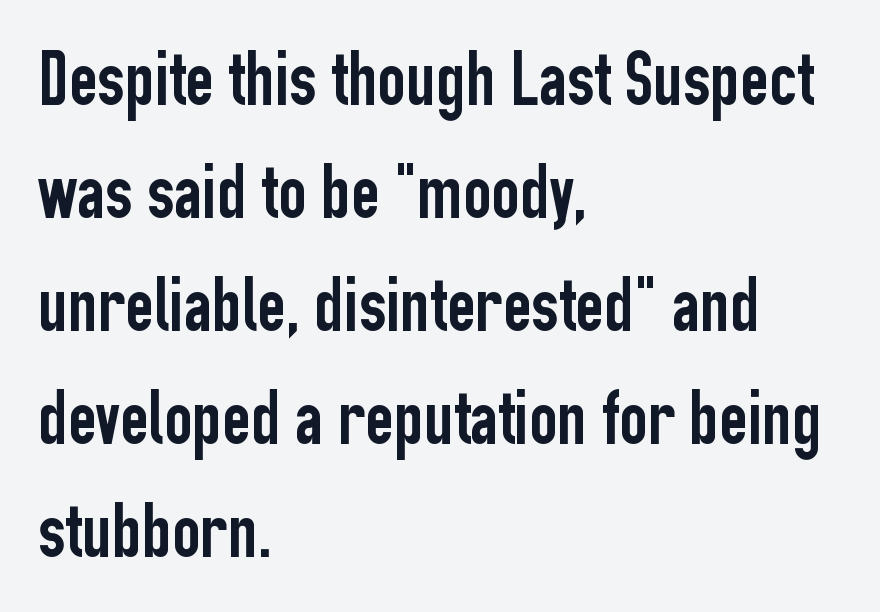
Q: Is the text italic (slanted)? A: No, it is upright.
Q: Is the typeface a serif or a sans-serif typeface? A: Sans-serif.
Q: Is the text underlined? A: No.
Q: How is the paragraph aligned? A: Left-aligned.
Q: Is the spacing between letters normal or unusually wide? A: Normal.
Q: Is the spacing between lines tight, normal or loose? A: Normal.
Q: Width (condensed, normal, or wide)? A: Condensed.
Q: Stroke contrast? A: Low.
Q: x-height? A: Medium.
Q: Monospaced? A: No.
